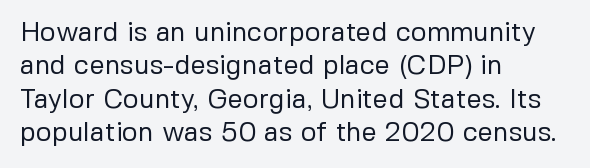
The image shows 27 px text type, upright; set left-aligned, line spacing 1.24x, normal letter spacing, not underlined.
